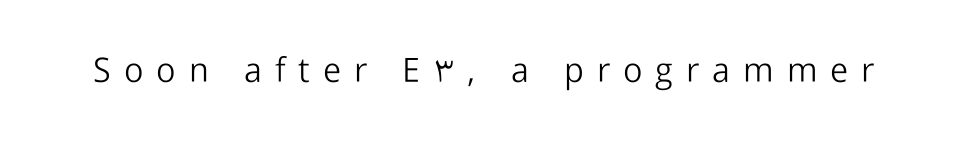
The image shows 34 px light sans-serif type, upright; set unusually wide letter spacing (+0.38 em), not underlined; low stroke contrast and a medium x-height.
